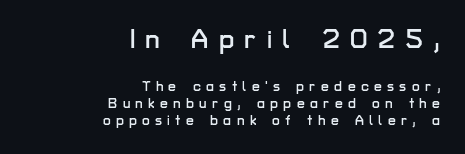
Look at the tracking — it's clearly loosened, letters drifting apart. Line ends are locked; line starts wander. Notice how the stems are strictly vertical — no italics here. Is the lower block the larger one? No — the upper block carries the bigger type.
